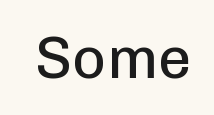
These lines are composed in type without serifs. The zone under the glyphs is completely vacant. Glyph-to-glyph distance matches everyday printed text. You could not count columns in this text — the font is proportionally spaced. In terms of posture, this sample is upright.
